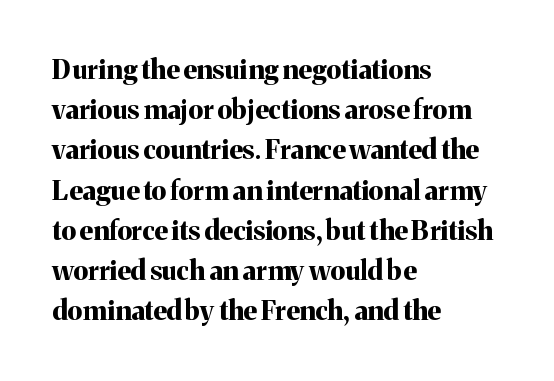
The image shows 27 px bold type, upright; set left-aligned, normal line spacing (1.49x), normal letter spacing, not underlined.
